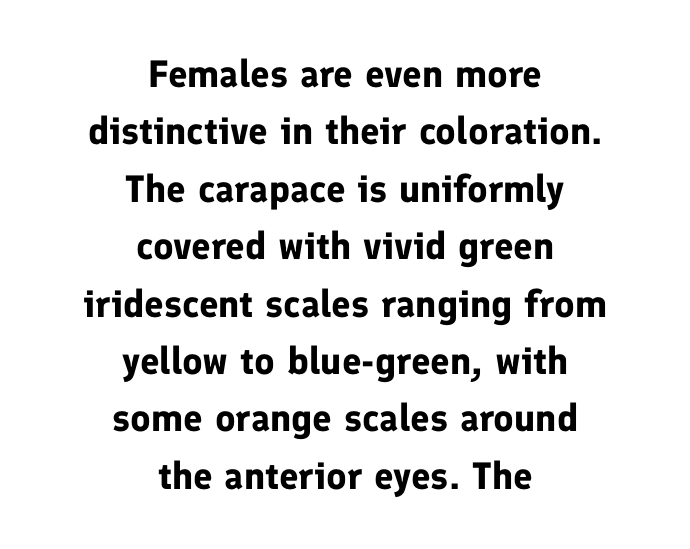
{"serif": "no", "italic": "no", "bold": "yes", "weight": "bold", "width": "normal", "stroke_contrast": "low", "x_height": "medium", "monospaced": "no", "underline": "no", "align": "center", "line_spacing": "normal", "line_spacing_ratio": 1.51, "letter_spacing": "normal", "letter_spacing_em": 0.0, "glyph_px": 38}
